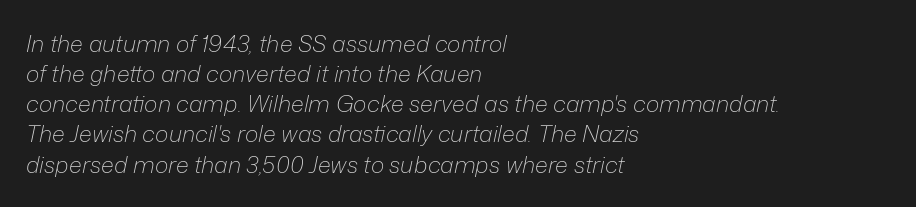
Q: Is the text bold? A: No.
Q: Is the text italic (slanted)? A: Yes, it leans right by about 12 degrees.
Q: Is the text underlined? A: No.
Q: How is the paragraph aligned? A: Left-aligned.
Q: Is the spacing between letters normal or unusually wide? A: Normal.
Q: Is the spacing between lines tight, normal or loose? A: Normal.
